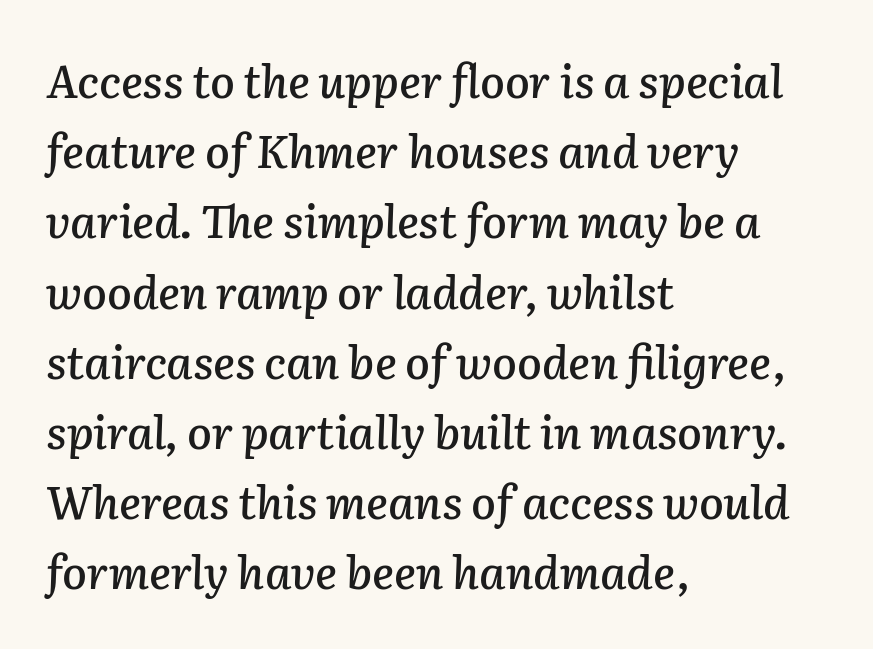
{"italic": "yes", "lean": "right", "slant_degrees": 2, "width": "normal", "stroke_contrast": "low", "x_height": "medium", "monospaced": "no", "underline": "no", "align": "left", "line_spacing": "normal", "line_spacing_ratio": 1.56, "letter_spacing": "normal", "letter_spacing_em": 0.0, "glyph_px": 45}
